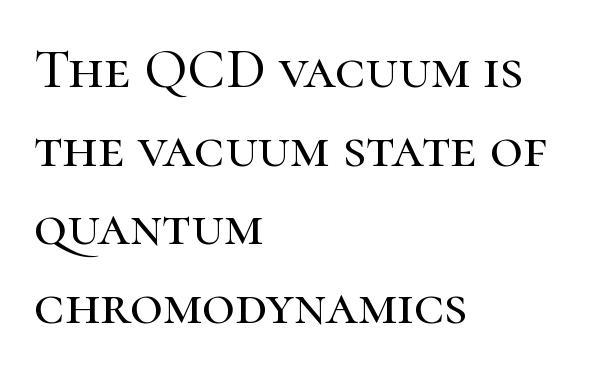
Q: Is the text italic (slanted)? A: No, it is upright.
Q: Is the typeface a serif or a sans-serif typeface? A: Serif.
Q: Is the text underlined? A: No.
Q: How is the paragraph aligned? A: Left-aligned.
Q: Is the spacing between letters normal or unusually wide? A: Normal.
Q: Is the spacing between lines tight, normal or loose? A: Normal.
Q: Width (condensed, normal, or wide)? A: Normal.
Q: Stroke contrast? A: High.
Q: x-height? A: Medium.
Q: Monospaced? A: No.
